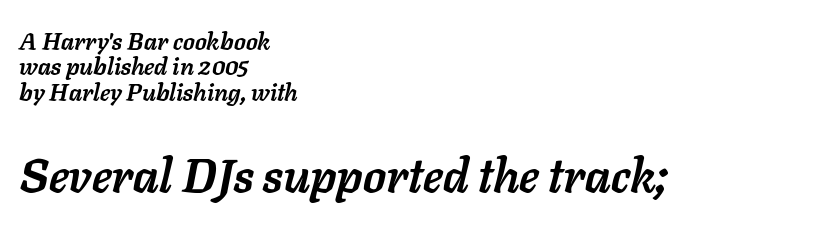
The image shows 47 px semibold type, italic (leaning right); set left-aligned, tight line spacing (1.06x), normal letter spacing, not underlined; the second (bottom) block is 1.96x larger; low stroke contrast and a medium x-height.
